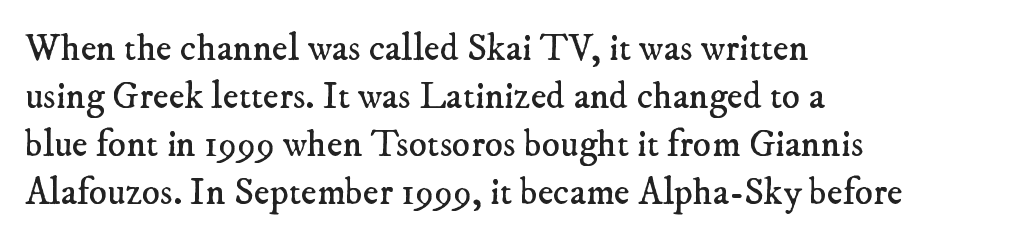
Q: Is the text bold? A: No.
Q: Is the typeface a serif or a sans-serif typeface? A: Serif.
Q: Is the text underlined? A: No.
Q: How is the paragraph aligned? A: Left-aligned.
Q: Is the spacing between letters normal or unusually wide? A: Normal.
Q: Is the spacing between lines tight, normal or loose? A: Normal.
Q: Width (condensed, normal, or wide)? A: Normal.
Q: Stroke contrast? A: Low.
Q: x-height? A: Small.
Q: Monospaced? A: No.
